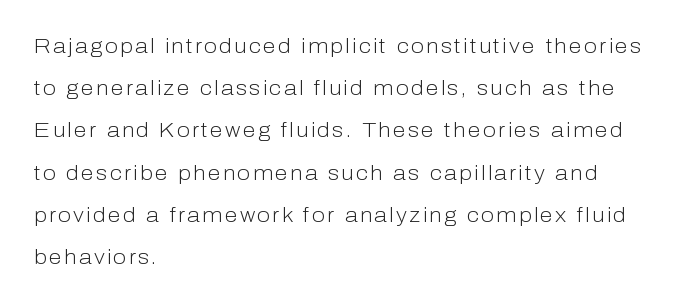
Q: Is the text bold? A: No.
Q: Is the text italic (slanted)? A: No, it is upright.
Q: Is the text underlined? A: No.
Q: How is the paragraph aligned? A: Left-aligned.
Q: Is the spacing between lines tight, normal or loose? A: Loose.
